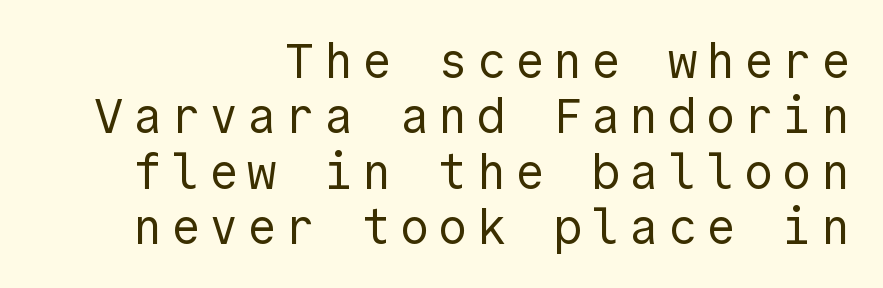
{"serif": "no", "italic": "no", "bold": "no", "weight": "regular", "width": "normal", "x_height": "medium", "underline": "no", "align": "right", "line_spacing": "tight", "line_spacing_ratio": 1.13, "glyph_px": 49}
